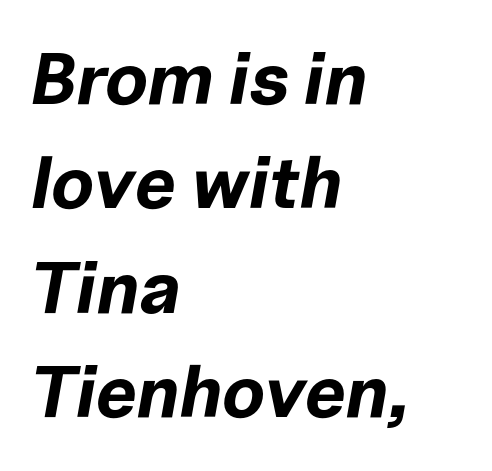
The image shows 73 px bold type, italic (leaning right); set left-aligned, normal line spacing (1.43x), normal letter spacing, not underlined; low stroke contrast and a medium x-height.
